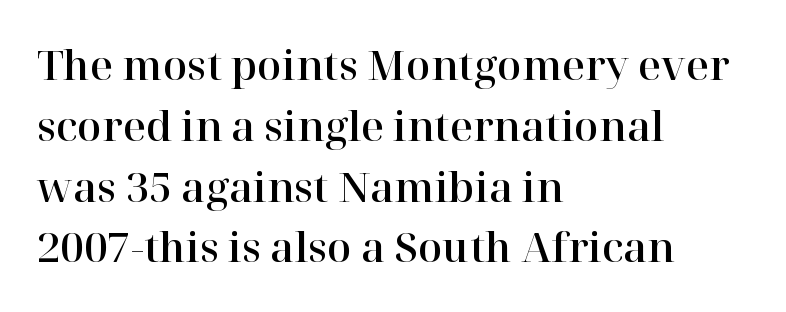
{"serif": "yes", "italic": "no", "width": "normal", "stroke_contrast": "high", "x_height": "medium", "monospaced": "no", "underline": "no", "align": "left", "line_spacing": "normal", "line_spacing_ratio": 1.52, "letter_spacing": "normal", "letter_spacing_em": 0.0, "glyph_px": 40}
